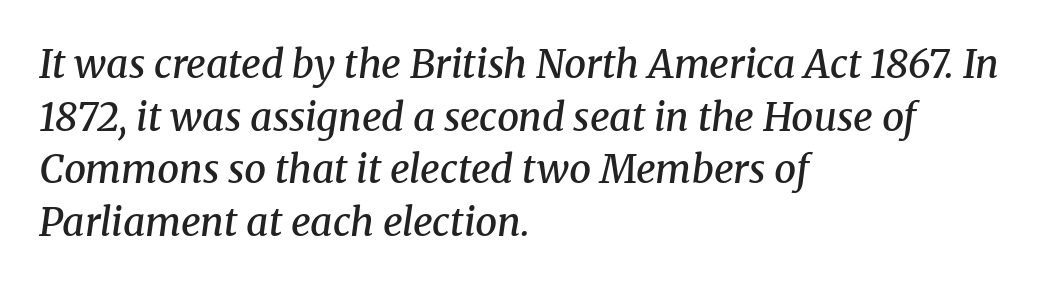
{"serif": "yes", "italic": "yes", "lean": "right", "slant_degrees": 8, "bold": "semi", "weight": "semibold", "width": "normal", "stroke_contrast": "medium", "x_height": "medium", "monospaced": "no", "underline": "no", "align": "left", "line_spacing": "normal", "line_spacing_ratio": 1.35, "letter_spacing": "normal", "letter_spacing_em": 0.0, "glyph_px": 39}
